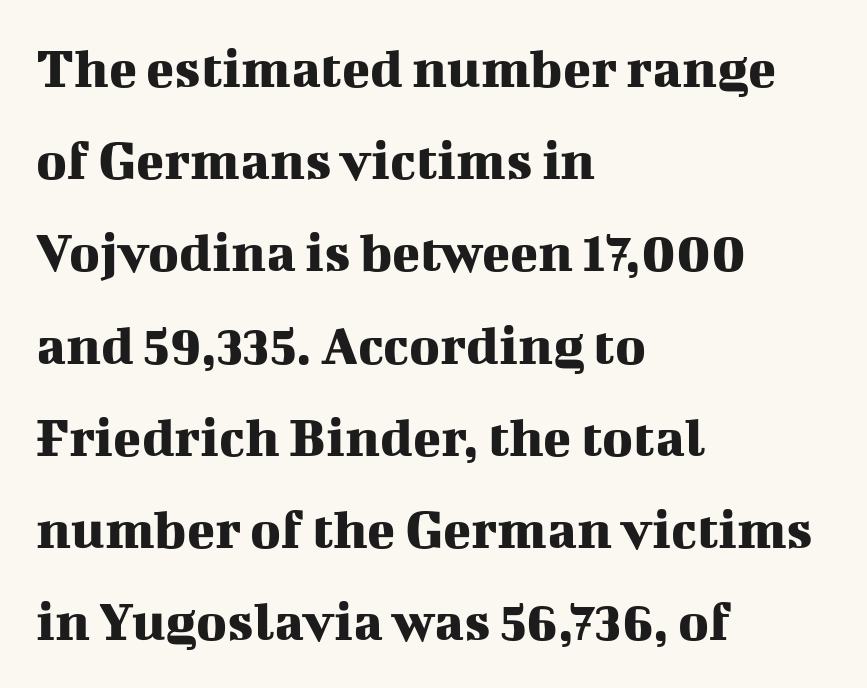
The image shows 58 px serif type, upright; set left-aligned, normal line spacing (1.59x), normal letter spacing, not underlined; medium stroke contrast and a medium x-height.
